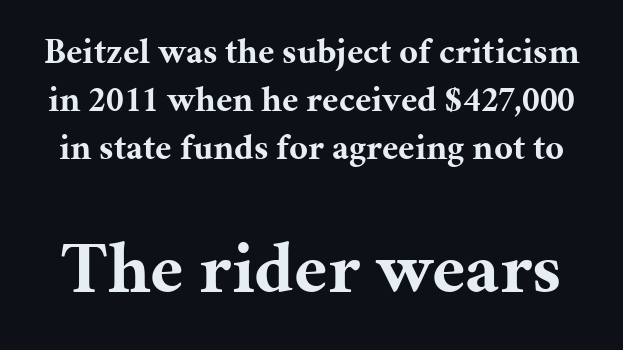
{"serif": "yes", "italic": "no", "bold": "yes", "weight": "bold", "width": "normal", "stroke_contrast": "medium", "x_height": "medium", "monospaced": "no", "underline": "no", "line_spacing": "normal", "line_spacing_ratio": 1.34, "letter_spacing": "normal", "letter_spacing_em": 0.0, "larger_block": "second", "size_ratio": 2.03, "glyph_px": 73}
